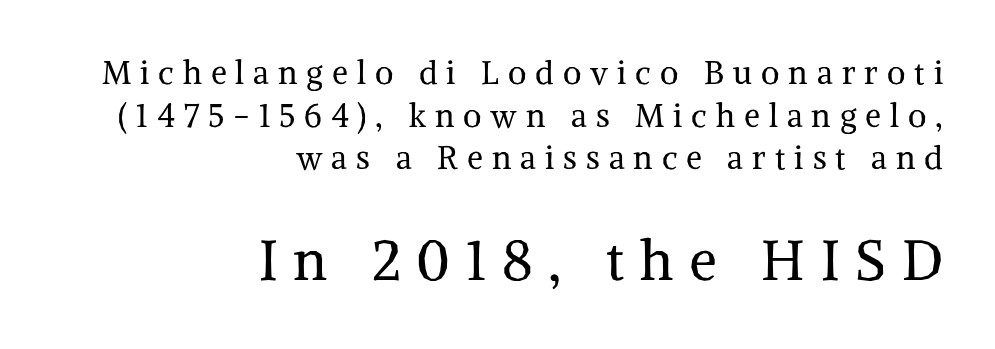
The image shows 56 px regular-weight serif type, upright; set right-aligned, normal line spacing (1.33x), unusually wide letter spacing (+0.28 em), not underlined; the second (bottom) block is 1.75x larger; medium stroke contrast and a medium x-height.
